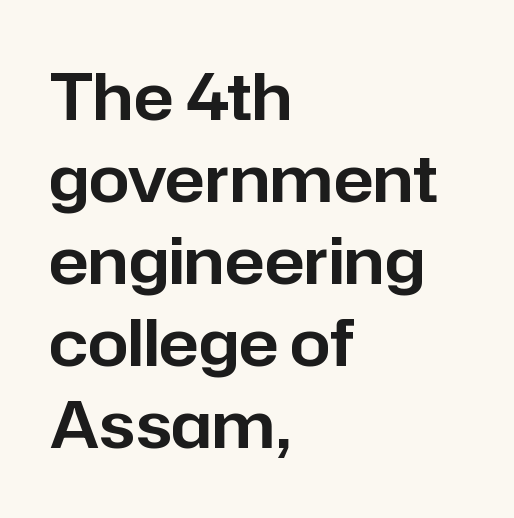
{"serif": "no", "italic": "no", "width": "normal", "stroke_contrast": "low", "x_height": "medium", "monospaced": "no", "underline": "no", "align": "left", "line_spacing": "normal", "line_spacing_ratio": 1.26, "letter_spacing": "normal", "letter_spacing_em": 0.0, "glyph_px": 65}
